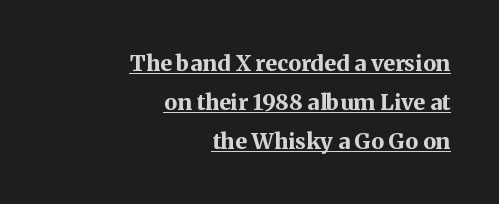
Q: Is the text bold? A: Yes.
Q: Is the text italic (slanted)? A: No, it is upright.
Q: Is the text underlined? A: Yes.
Q: How is the paragraph aligned? A: Right-aligned.
Q: Is the spacing between letters normal or unusually wide? A: Normal.
